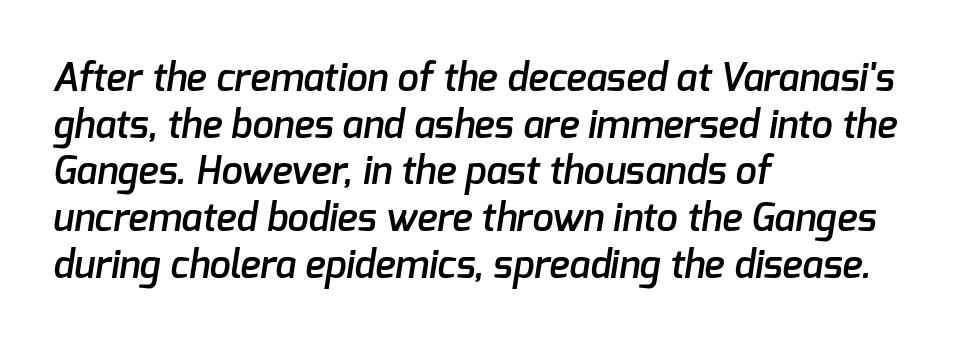
{"serif": "no", "bold": "semi", "weight": "semibold", "width": "normal", "stroke_contrast": "low", "x_height": "medium", "monospaced": "no", "underline": "no", "align": "left", "line_spacing_ratio": 1.23, "letter_spacing": "normal", "letter_spacing_em": 0.0, "glyph_px": 38}
